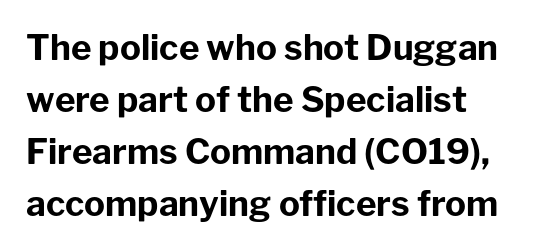
{"serif": "no", "italic": "no", "bold": "yes", "weight": "bold", "width": "normal", "stroke_contrast": "low", "x_height": "medium", "monospaced": "no", "underline": "no", "align": "left", "line_spacing": "normal", "line_spacing_ratio": 1.49, "letter_spacing": "normal", "letter_spacing_em": 0.0, "glyph_px": 35}
